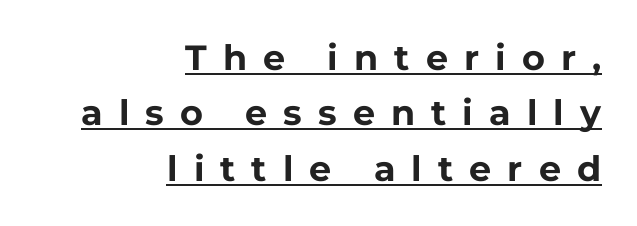
{"serif": "no", "italic": "no", "bold": "yes", "weight": "bold", "width": "normal", "stroke_contrast": "low", "x_height": "medium", "monospaced": "no", "underline": "yes", "align": "right", "line_spacing": "normal", "line_spacing_ratio": 1.58, "letter_spacing": "wide", "letter_spacing_em": 0.46, "glyph_px": 35}
